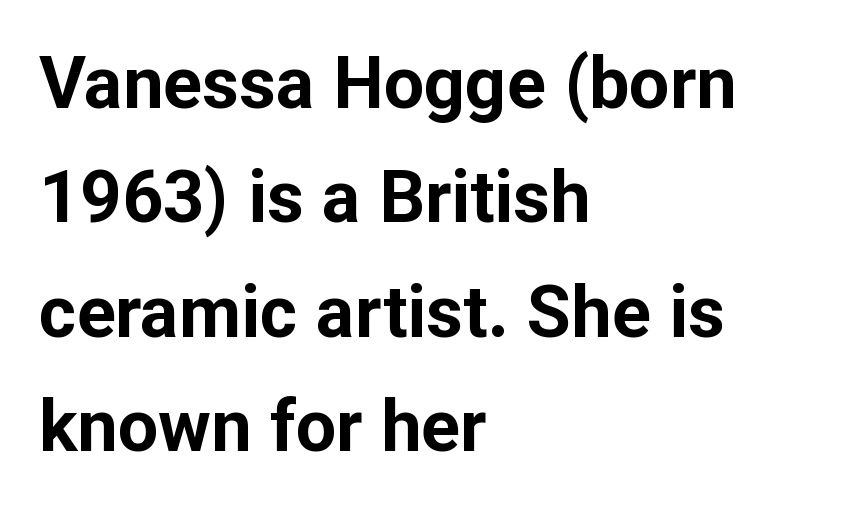
Note: no serifs on the glyphs. A clean baseline with only descenders dipping below it. The rendering keeps characters at their native spacing. Vertical strokes here are truly vertical. The passage shown is typed in a proportional face where columns would drift. Weight check: bold — yes, fully.
